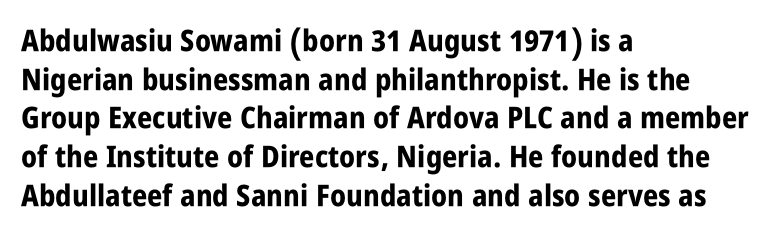
How heavy is the stroke? Heavy — this is a bold. Notice how the stems are strictly vertical — no italics here. Quick note: underline off. Line spacing here is normal.
